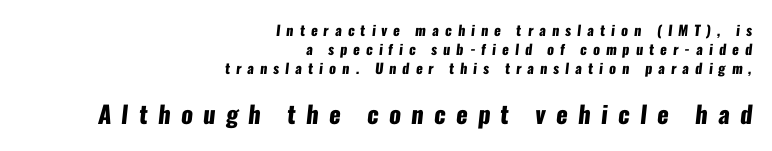
The image shows 24 px bold type; set right-aligned, normal line spacing (1.37x), unusually wide letter spacing (+0.43 em), not underlined; the second (bottom) block is 1.71x larger.
